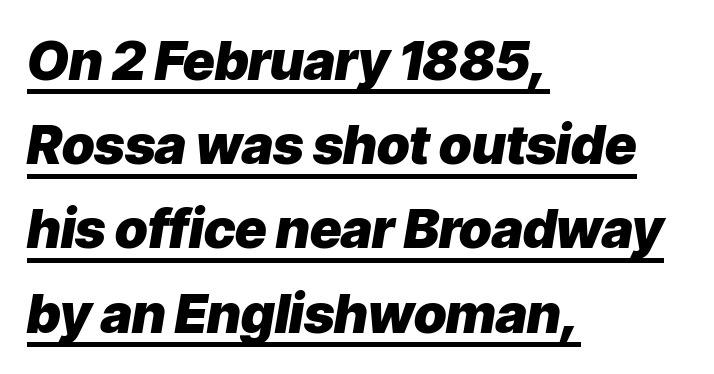
The image shows 54 px heavy type, italic (leaning right); set left-aligned, normal line spacing (1.56x), normal letter spacing, underlined; low stroke contrast and a medium x-height.
